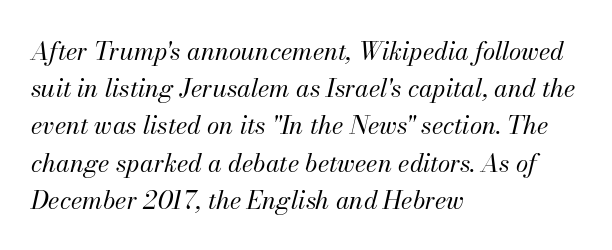
Leading: standard. Each row of text sits above clean, open space. The specimen reads as italic at a glance. Every row of glyphs begins at an identical x-position on the left.
